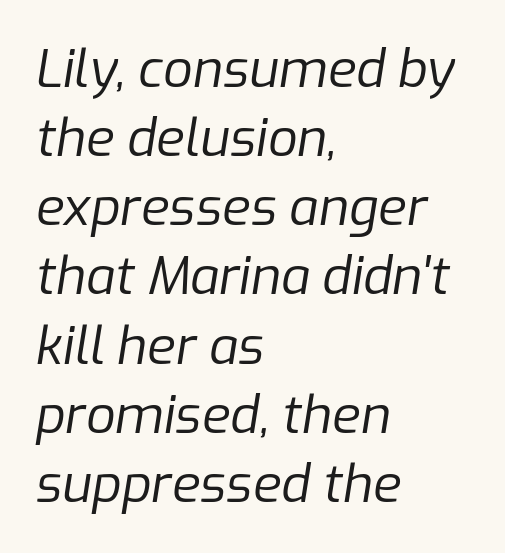
Q: Is the text bold? A: No.
Q: Is the text italic (slanted)? A: Yes, it leans right by about 9 degrees.
Q: Is the text underlined? A: No.
Q: How is the paragraph aligned? A: Left-aligned.
Q: Is the spacing between letters normal or unusually wide? A: Normal.
Q: Is the spacing between lines tight, normal or loose? A: Normal.
Q: Width (condensed, normal, or wide)? A: Normal.
Q: Stroke contrast? A: Low.
Q: x-height? A: Medium.
Q: Monospaced? A: No.
